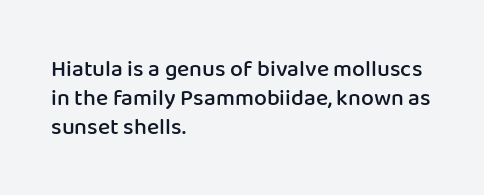
Every row of glyphs begins at an identical x-position on the left. Quick note: not italic, upright. A typesetter would call this zero additional tracking. Check under the words: just untouched page.
